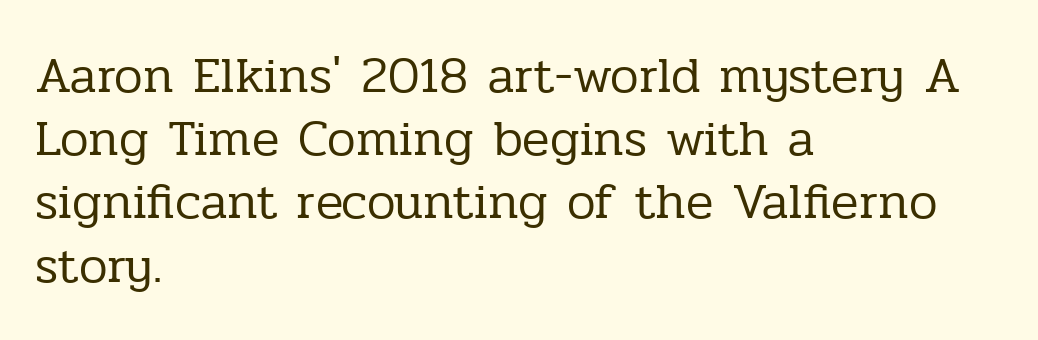
This rendering leaves character spacing at its baseline value. Plain, unruled lines of type. Typeset ragged right — the left edge is the straight one. Is there any slant? The stems are plumb.
